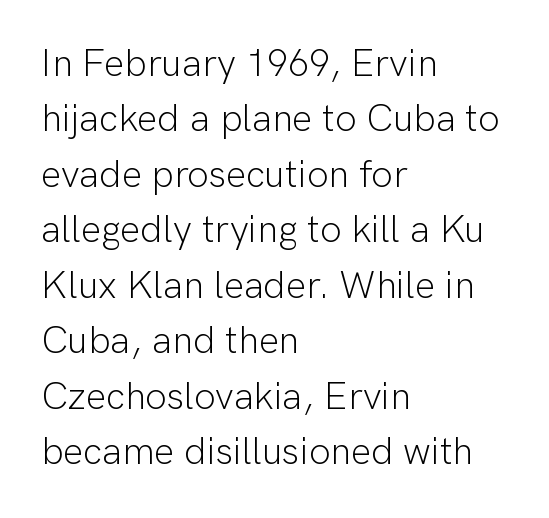
Q: Is the text bold? A: No.
Q: Is the text italic (slanted)? A: No, it is upright.
Q: Is the typeface a serif or a sans-serif typeface? A: Sans-serif.
Q: Is the text underlined? A: No.
Q: How is the paragraph aligned? A: Left-aligned.
Q: Is the spacing between letters normal or unusually wide? A: Normal.
Q: Is the spacing between lines tight, normal or loose? A: Normal.
Q: Width (condensed, normal, or wide)? A: Normal.
Q: Stroke contrast? A: Low.
Q: x-height? A: Medium.
Q: Monospaced? A: No.
